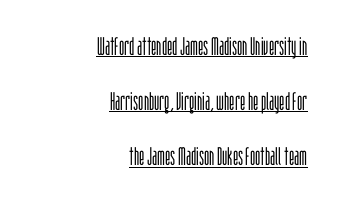
The type is set solid horizontally, with unmodified tracking. This sample trades compactness for vertical openness between lines. Every word sits above its own underline. When letters stand straight like this, we call the style roman or upright. The rendering anchors every line to the right-hand side.
